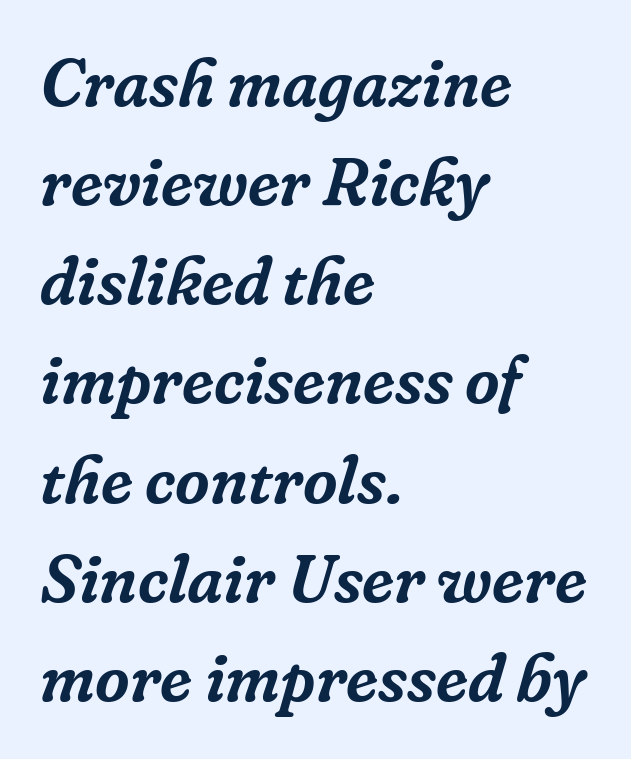
Would a proofreader flag this as italicized? Yes. The rendering keeps characters at their native spacing. Beneath every word, the page is bare. The typesetter chose a ragged-right arrangement here.
